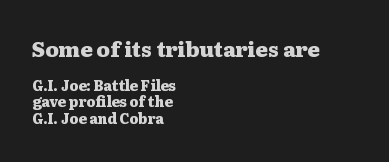
{"italic": "no", "bold": "yes", "underline": "no", "align": "left", "line_spacing_ratio": 1.19, "letter_spacing": "normal", "letter_spacing_em": 0.0, "larger_block": "first", "size_ratio": 1.5, "glyph_px": 21}
